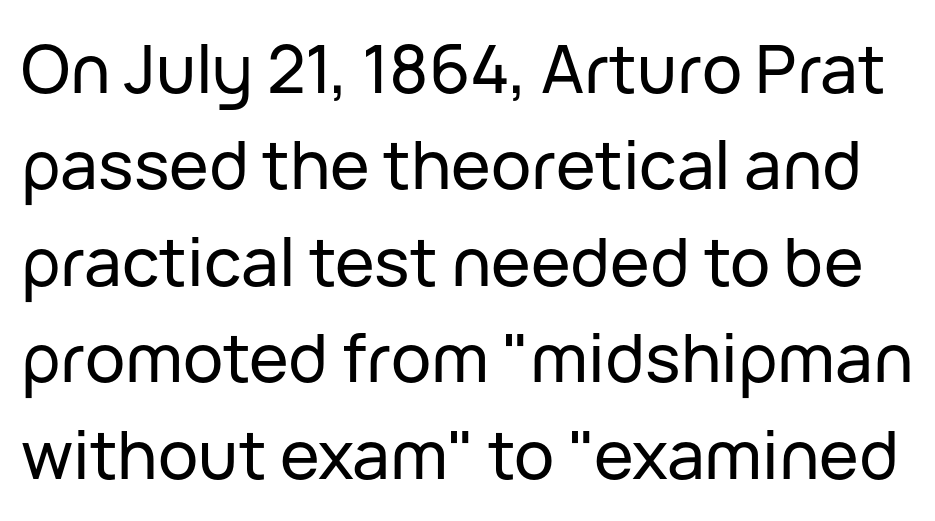
Q: Is the text italic (slanted)? A: No, it is upright.
Q: Is the typeface a serif or a sans-serif typeface? A: Sans-serif.
Q: Is the text underlined? A: No.
Q: Is the spacing between letters normal or unusually wide? A: Normal.
Q: Is the spacing between lines tight, normal or loose? A: Normal.
Q: Width (condensed, normal, or wide)? A: Normal.
Q: Stroke contrast? A: Low.
Q: x-height? A: Medium.
Q: Monospaced? A: No.
